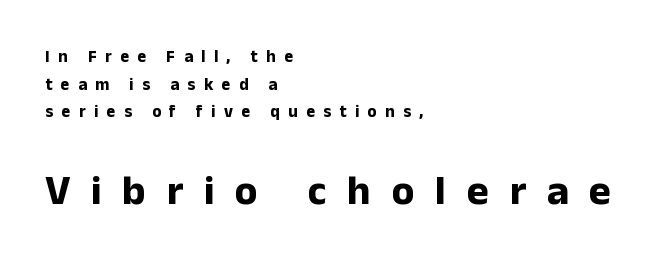
The image shows 42 px bold sans-serif type, upright; set left-aligned, normal line spacing (1.63x), unusually wide letter spacing (+0.49 em), not underlined; the second (bottom) block is 2.47x larger; low stroke contrast and a medium x-height.
